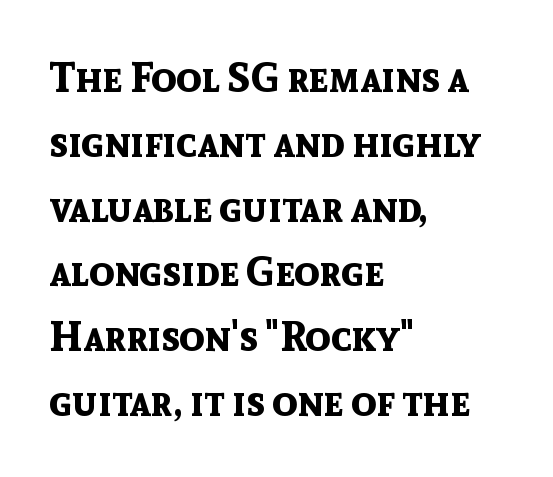
Q: Is the text bold? A: Yes.
Q: Is the text italic (slanted)? A: No, it is upright.
Q: Is the typeface a serif or a sans-serif typeface? A: Sans-serif.
Q: Is the text underlined? A: No.
Q: How is the paragraph aligned? A: Left-aligned.
Q: Is the spacing between letters normal or unusually wide? A: Normal.
Q: Is the spacing between lines tight, normal or loose? A: Normal.
Q: Width (condensed, normal, or wide)? A: Normal.
Q: x-height? A: Medium.
Q: Monospaced? A: No.
